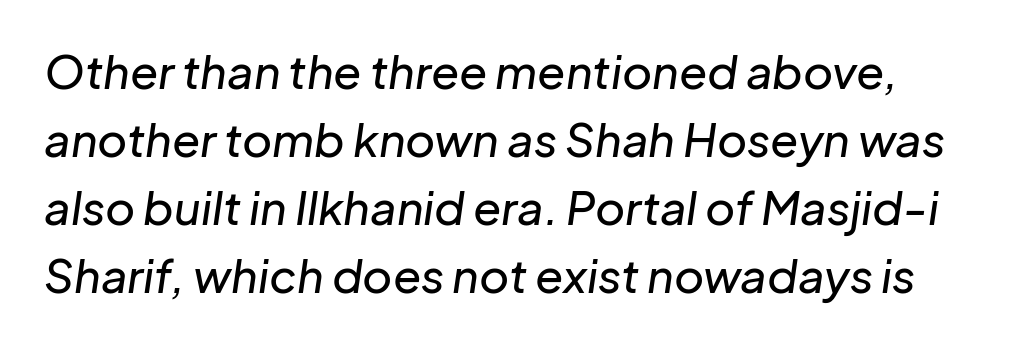
{"italic": "yes", "lean": "right", "slant_degrees": 8, "width": "normal", "stroke_contrast": "low", "x_height": "medium", "monospaced": "no", "underline": "no", "line_spacing": "normal", "line_spacing_ratio": 1.48, "letter_spacing": "normal", "letter_spacing_em": 0.0, "glyph_px": 46}
